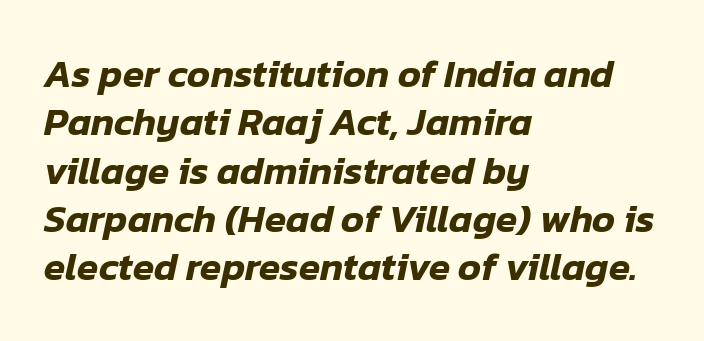
Q: Is the text italic (slanted)? A: Yes, it leans right by about 12 degrees.
Q: Is the text underlined? A: No.
Q: How is the paragraph aligned? A: Left-aligned.
Q: Is the spacing between letters normal or unusually wide? A: Normal.
Q: Width (condensed, normal, or wide)? A: Normal.
Q: Stroke contrast? A: Low.
Q: x-height? A: Medium.
Q: Monospaced? A: No.
